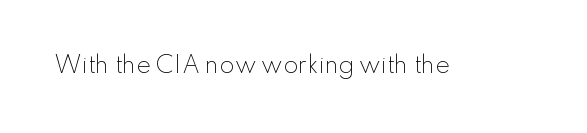
Q: Is the text bold? A: No.
Q: Is the text italic (slanted)? A: No, it is upright.
Q: Is the text underlined? A: No.
Q: Is the spacing between letters normal or unusually wide? A: Normal.
